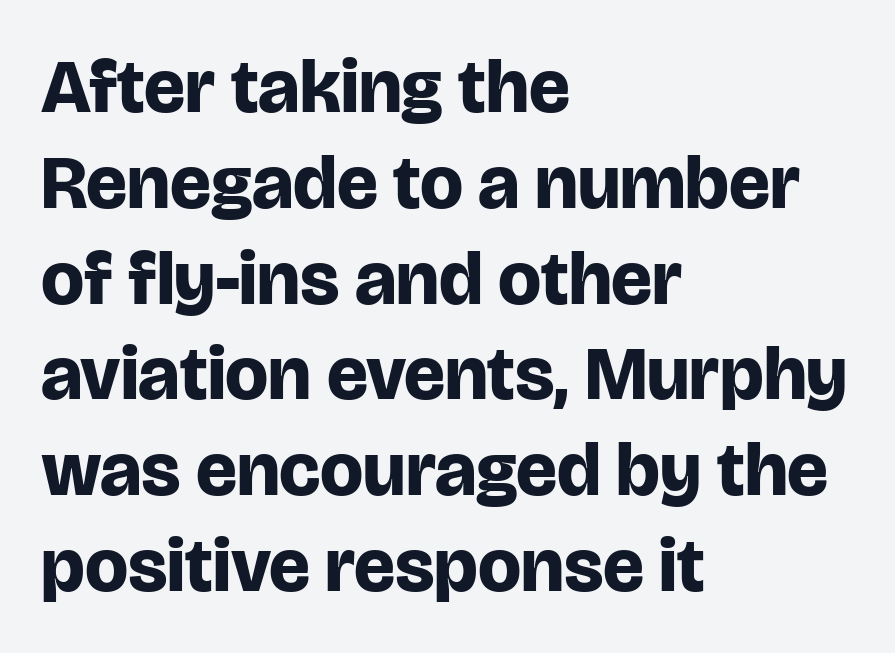
The rendering shows plain stroke endings on the letterforms — a sans-serif design. Descenders are the only things crossing below the line. Line spacing here is normal. The letters are bold, with thick, heavy strokes. Nobody touched the tracking dial on this one.
